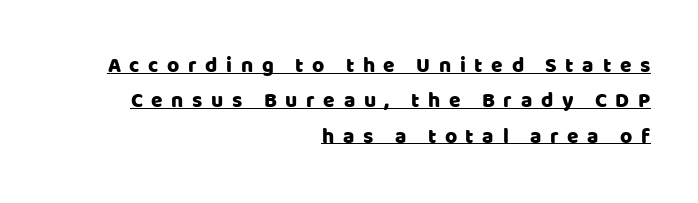
Q: Is the text italic (slanted)? A: No, it is upright.
Q: Is the text underlined? A: Yes.
Q: How is the paragraph aligned? A: Right-aligned.
Q: Is the spacing between letters normal or unusually wide? A: Unusually wide.
Q: Is the spacing between lines tight, normal or loose? A: Normal.
